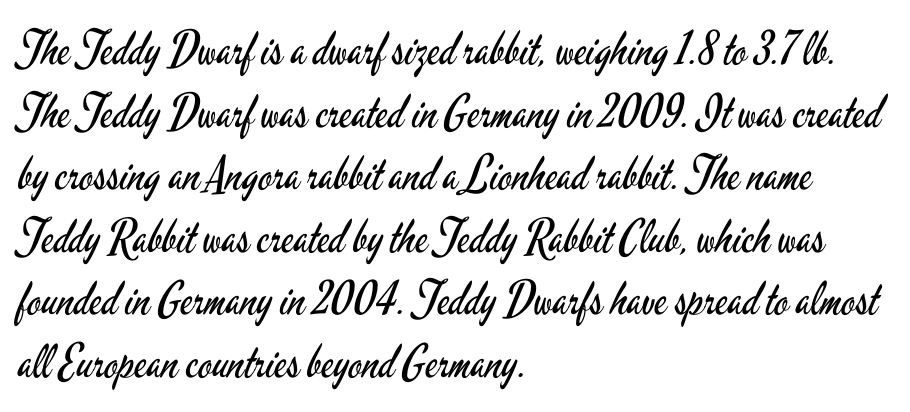
The image shows 46 px regular-weight, condensed sans-serif type; set left-aligned, normal line spacing (1.36x), normal letter spacing, not underlined; low stroke contrast and a small x-height.
